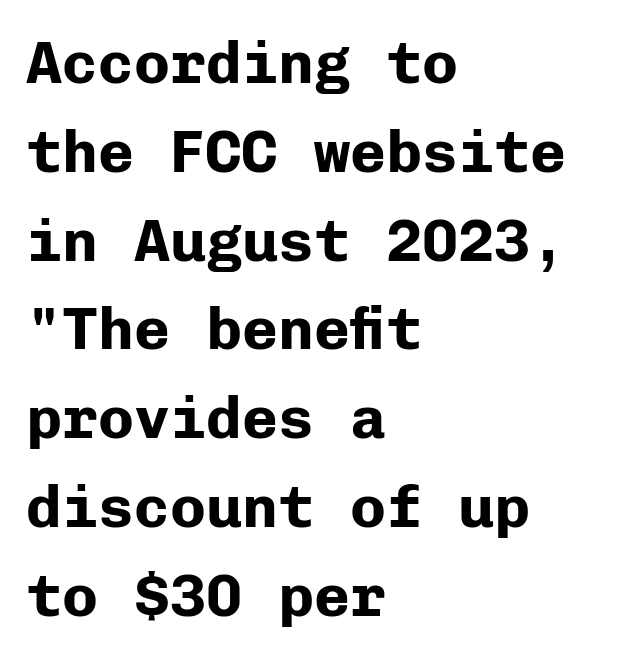
The type sits square on the baseline with zero lean. Check the space under the baseline: it is left empty. Baseline-to-baseline distance is the conventional proportion of letter height. The characters display no serif detailing; their extremities are plain.
